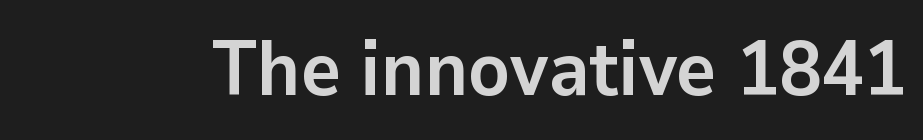
The image shows 77 px semibold sans-serif type, upright; set normal letter spacing, not underlined; low stroke contrast and a medium x-height.
